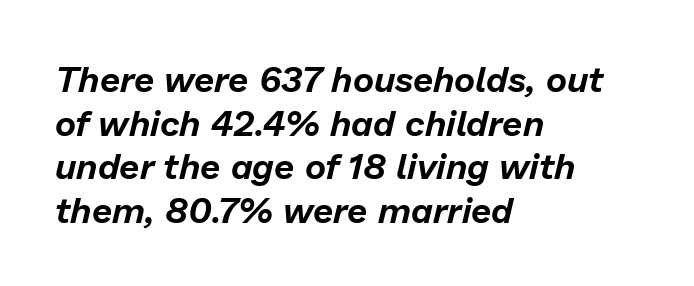
Q: Is the text italic (slanted)? A: Yes, it leans right by about 13 degrees.
Q: Is the text underlined? A: No.
Q: How is the paragraph aligned? A: Left-aligned.
Q: Is the spacing between letters normal or unusually wide? A: Normal.
Q: Width (condensed, normal, or wide)? A: Normal.
Q: Stroke contrast? A: Low.
Q: x-height? A: Medium.
Q: Monospaced? A: No.
